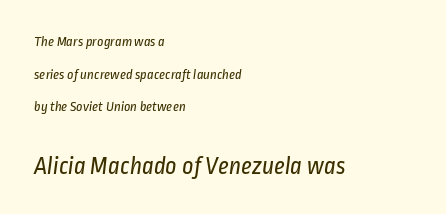
The image shows 25 px text type; set left-aligned, loose line spacing (2.33x), normal letter spacing, not underlined; the second (bottom) block is 1.79x larger.
